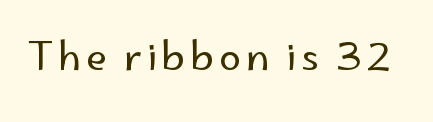
{"serif": "no", "italic": "no", "bold": "no", "weight": "regular", "width": "normal", "stroke_contrast": "low", "x_height": "small", "monospaced": "no", "underline": "no", "glyph_px": 39}
